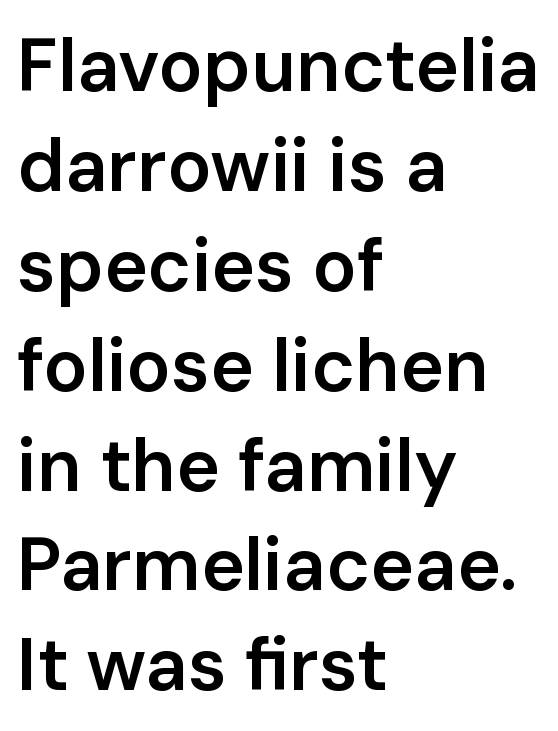
Q: Is the text bold? A: Semi-bold.
Q: Is the text italic (slanted)? A: No, it is upright.
Q: Is the typeface a serif or a sans-serif typeface? A: Sans-serif.
Q: Is the text underlined? A: No.
Q: How is the paragraph aligned? A: Left-aligned.
Q: Is the spacing between letters normal or unusually wide? A: Normal.
Q: Is the spacing between lines tight, normal or loose? A: Normal.
Q: Width (condensed, normal, or wide)? A: Normal.
Q: Stroke contrast? A: Low.
Q: x-height? A: Medium.
Q: Monospaced? A: No.
